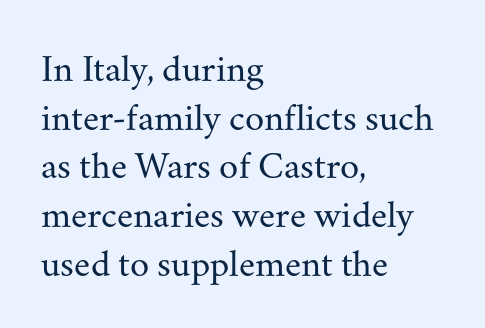
{"serif": "yes", "italic": "no", "bold": "no", "weight": "regular", "width": "normal", "stroke_contrast": "medium", "x_height": "small", "monospaced": "no", "underline": "no", "align": "left", "line_spacing": "normal", "line_spacing_ratio": 1.25, "letter_spacing": "normal", "letter_spacing_em": 0.0, "glyph_px": 39}
